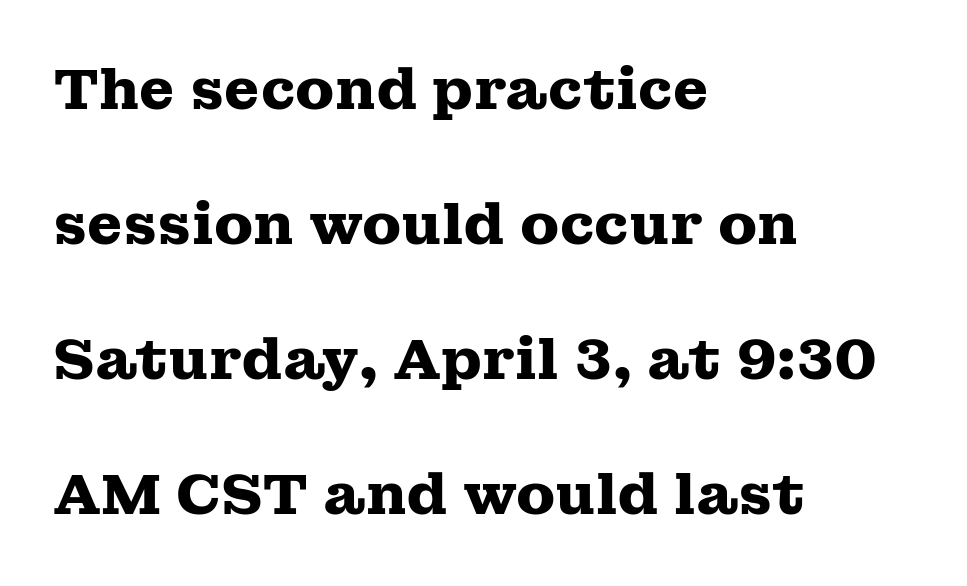
Q: Is the text bold? A: Yes.
Q: Is the text italic (slanted)? A: No, it is upright.
Q: Is the typeface a serif or a sans-serif typeface? A: Serif.
Q: Is the text underlined? A: No.
Q: How is the paragraph aligned? A: Left-aligned.
Q: Is the spacing between letters normal or unusually wide? A: Normal.
Q: Is the spacing between lines tight, normal or loose? A: Loose.
Q: Width (condensed, normal, or wide)? A: Wide.
Q: Stroke contrast? A: Medium.
Q: x-height? A: Medium.
Q: Monospaced? A: No.
